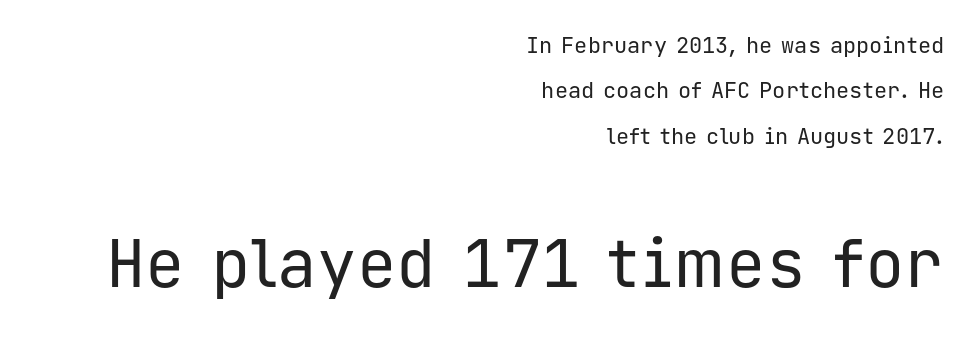
Q: Is the text bold? A: No.
Q: Is the text italic (slanted)? A: No, it is upright.
Q: Is the typeface a serif or a sans-serif typeface? A: Sans-serif.
Q: Is the text underlined? A: No.
Q: How is the paragraph aligned? A: Right-aligned.
Q: Is the spacing between letters normal or unusually wide? A: Normal.
Q: Is the spacing between lines tight, normal or loose? A: Loose.
Q: Which block of text is set in a larger size, the first (top) or the second (bottom)? A: The second (bottom) one.
Q: Width (condensed, normal, or wide)? A: Normal.
Q: Stroke contrast? A: Low.
Q: x-height? A: Medium.
Q: Monospaced? A: Yes.
